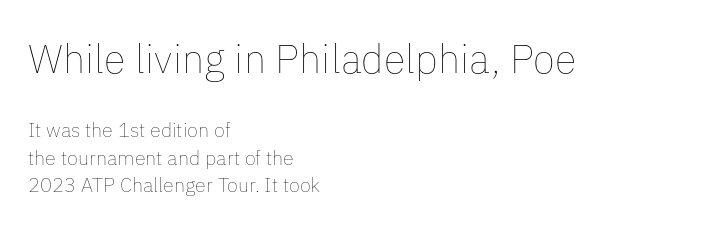
Q: Is the text bold? A: No.
Q: Is the text italic (slanted)? A: No, it is upright.
Q: Is the text underlined? A: No.
Q: How is the paragraph aligned? A: Left-aligned.
Q: Is the spacing between letters normal or unusually wide? A: Normal.
Q: Is the spacing between lines tight, normal or loose? A: Normal.
Q: Which block of text is set in a larger size, the first (top) or the second (bottom)? A: The first (top) one.
Q: Width (condensed, normal, or wide)? A: Normal.
Q: Stroke contrast? A: Low.
Q: x-height? A: Medium.
Q: Monospaced? A: No.
